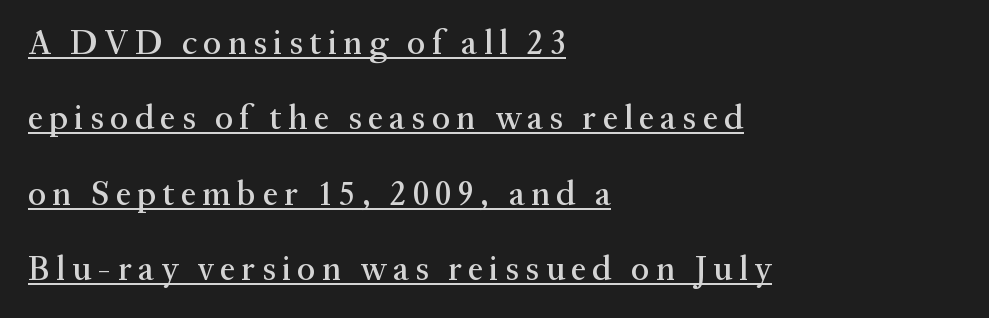
Q: Is the text italic (slanted)? A: No, it is upright.
Q: Is the typeface a serif or a sans-serif typeface? A: Serif.
Q: Is the text underlined? A: Yes.
Q: How is the paragraph aligned? A: Left-aligned.
Q: Is the spacing between lines tight, normal or loose? A: Loose.
Q: Width (condensed, normal, or wide)? A: Normal.
Q: Stroke contrast? A: Medium.
Q: x-height? A: Medium.
Q: Monospaced? A: No.
